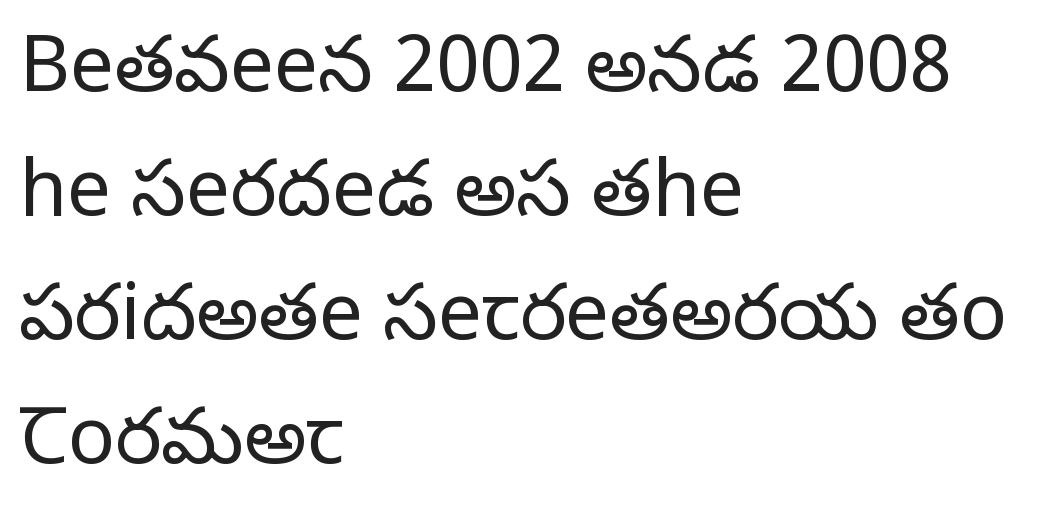
The image shows 78 px regular-weight serif type, upright; set left-aligned, normal line spacing (1.59x), normal letter spacing, not underlined; low stroke contrast and a large x-height.
